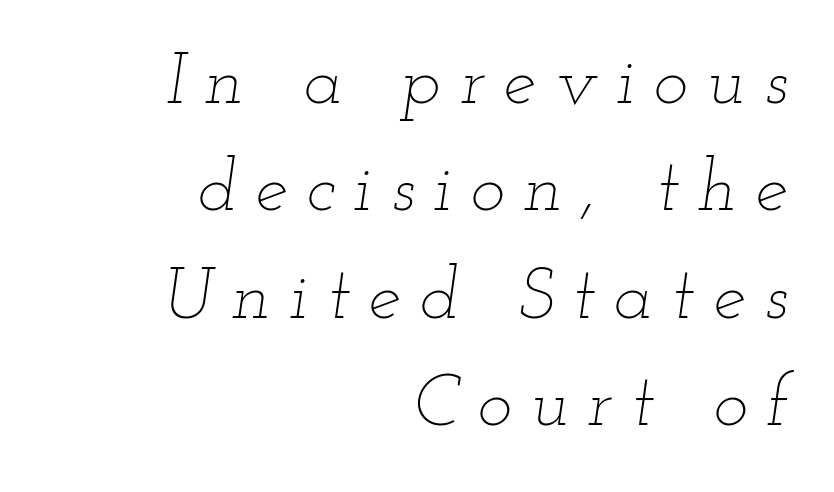
The image shows 73 px thin, wide type, italic (leaning right); set right-aligned, normal line spacing (1.47x), unusually wide letter spacing (+0.26 em), not underlined; low stroke contrast and a small x-height.
